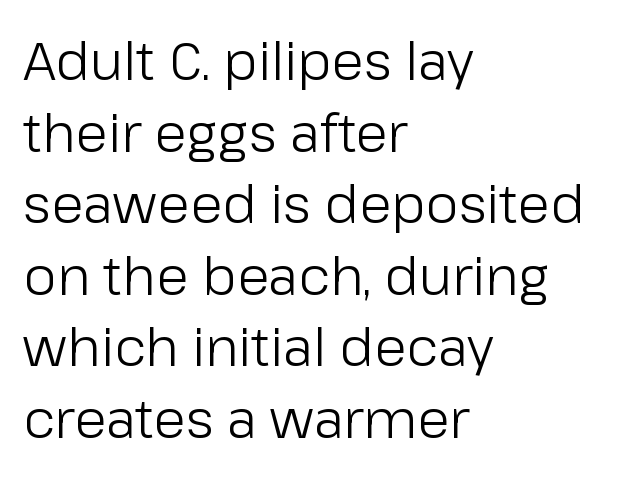
The image shows 53 px light sans-serif type, upright; set left-aligned, normal line spacing (1.35x), normal letter spacing, not underlined; low stroke contrast and a medium x-height.
